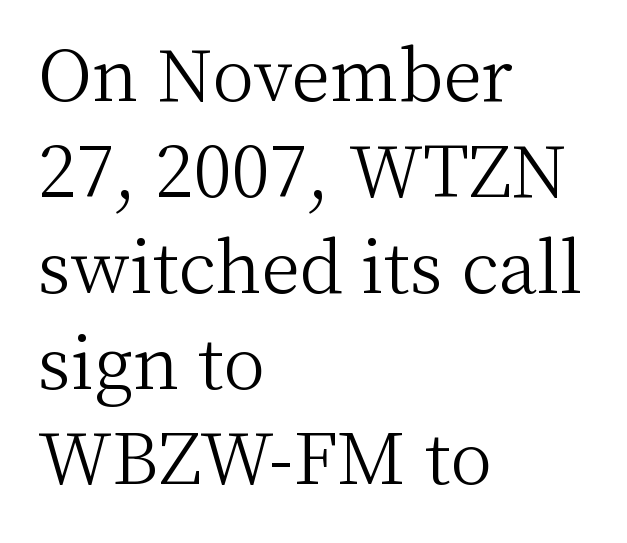
The baseline area is clear. All the whitespace from short lines collects on the right. This is roman type, the default non-slanted kind. Varying glyph widths throughout — classic text-font behaviour.
